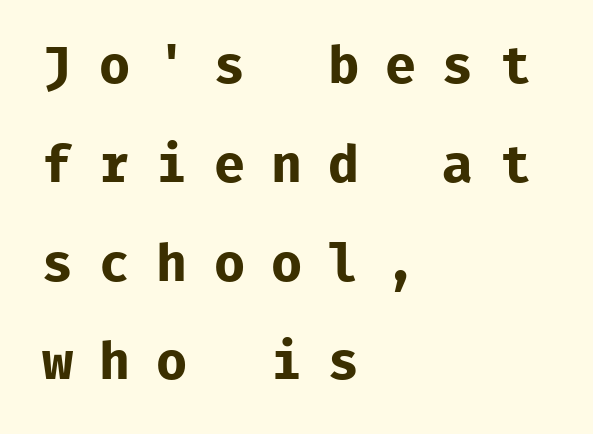
The image shows 52 px bold sans-serif type, upright, monospaced; set left-aligned, loose line spacing (1.9x), unusually wide letter spacing (+0.5 em), not underlined; low stroke contrast and a medium x-height.
